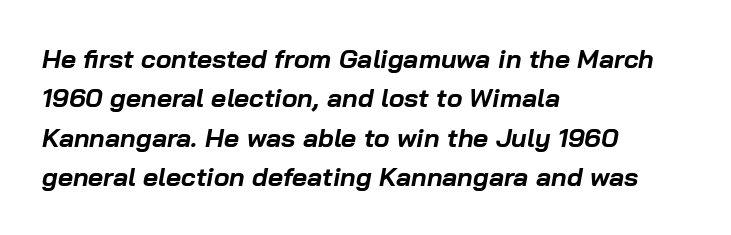
{"italic": "yes", "lean": "right", "slant_degrees": 10, "bold": "yes", "underline": "no", "align": "left", "line_spacing": "normal", "line_spacing_ratio": 1.51, "letter_spacing": "normal", "letter_spacing_em": 0.0, "glyph_px": 26}
